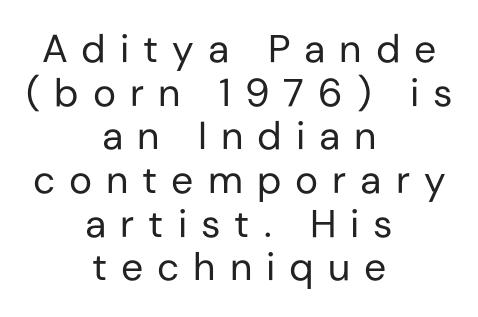
{"serif": "no", "italic": "no", "bold": "no", "weight": "regular", "width": "normal", "stroke_contrast": "low", "x_height": "medium", "monospaced": "no", "underline": "no", "align": "center", "line_spacing": "tight", "line_spacing_ratio": 1.12, "letter_spacing": "wide", "letter_spacing_em": 0.36, "glyph_px": 39}
